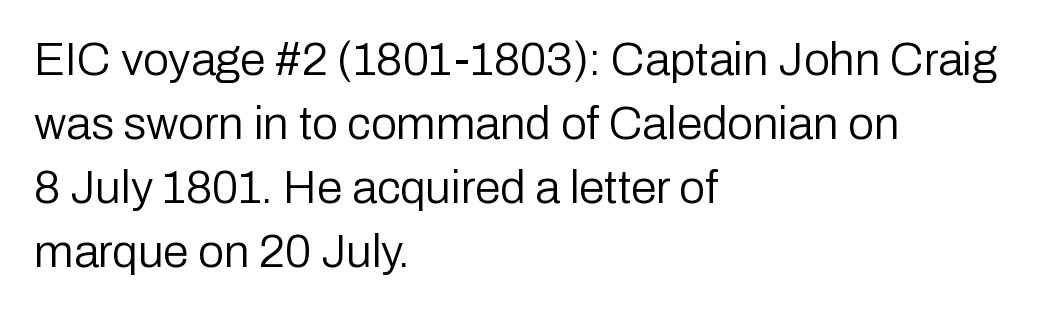
The image shows 46 px regular-weight sans-serif type, upright; set left-aligned, normal line spacing (1.39x), normal letter spacing, not underlined; low stroke contrast and a medium x-height.
